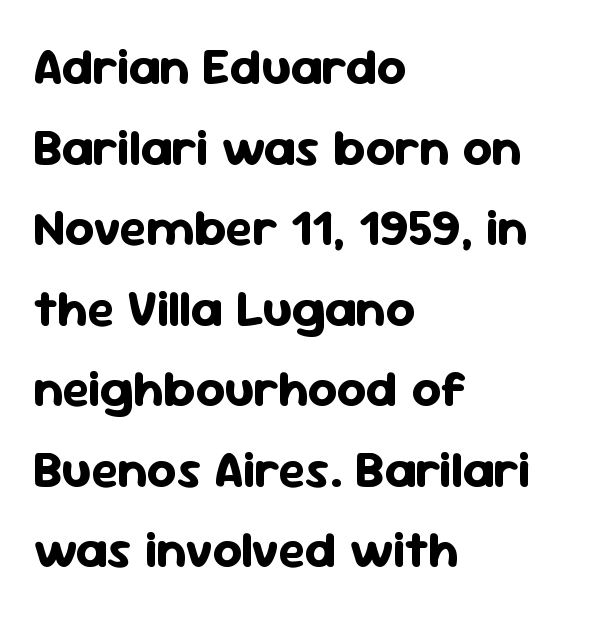
The image shows 51 px bold sans-serif type, upright; set left-aligned, normal line spacing (1.58x), normal letter spacing, not underlined; low stroke contrast and a medium x-height.
